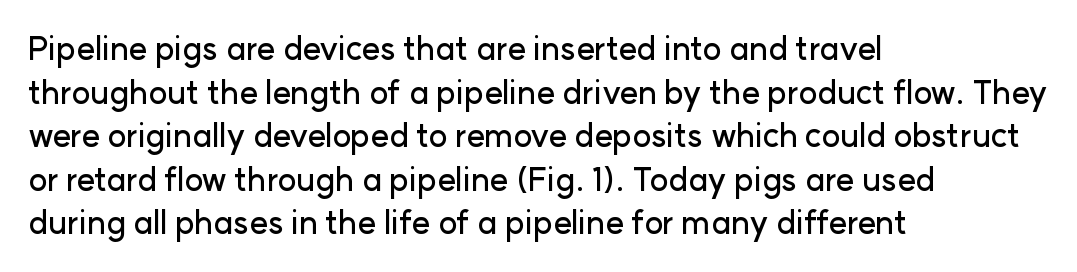
Q: Is the text italic (slanted)? A: No, it is upright.
Q: Is the typeface a serif or a sans-serif typeface? A: Sans-serif.
Q: Is the text underlined? A: No.
Q: How is the paragraph aligned? A: Left-aligned.
Q: Is the spacing between letters normal or unusually wide? A: Normal.
Q: Is the spacing between lines tight, normal or loose? A: Normal.
Q: Width (condensed, normal, or wide)? A: Normal.
Q: Stroke contrast? A: Low.
Q: x-height? A: Medium.
Q: Monospaced? A: No.
